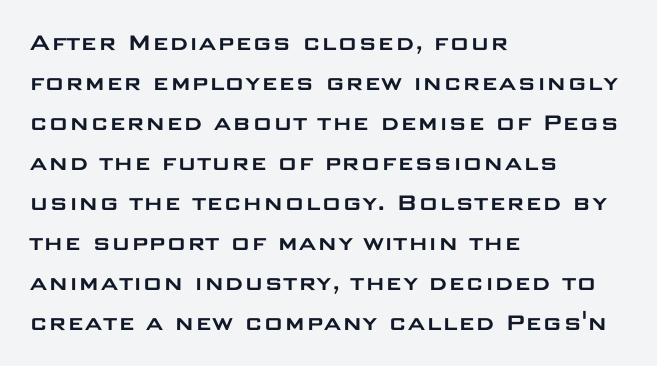
{"italic": "no", "underline": "no", "align": "left", "line_spacing": "normal", "line_spacing_ratio": 1.48, "letter_spacing": "normal", "letter_spacing_em": 0.0, "glyph_px": 27}
